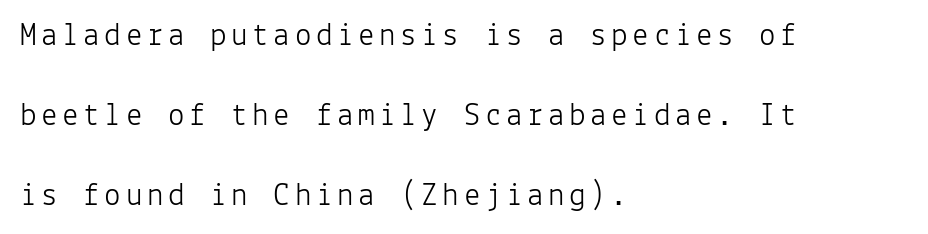
{"serif": "no", "italic": "no", "bold": "no", "weight": "light", "width": "normal", "stroke_contrast": "low", "x_height": "medium", "monospaced": "yes", "underline": "no", "align": "left", "line_spacing": "loose", "line_spacing_ratio": 2.42, "glyph_px": 33}
